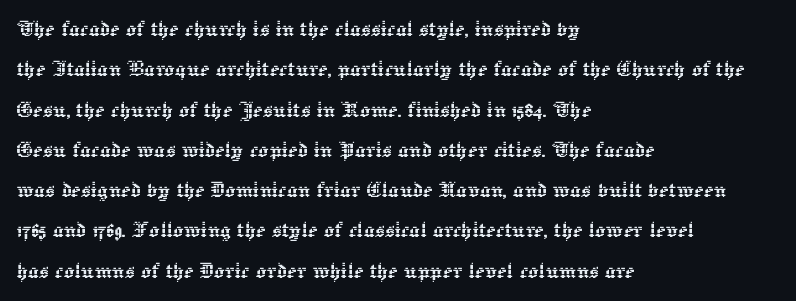
The image shows 26 px text type, upright; set left-aligned, normal line spacing (1.55x), normal letter spacing, not underlined.
